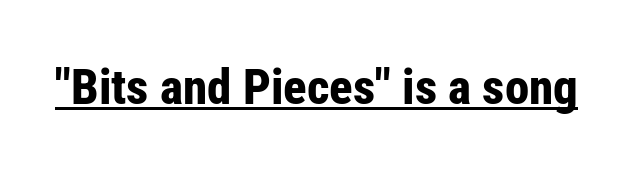
{"serif": "no", "italic": "no", "bold": "yes", "weight": "bold", "width": "condensed", "stroke_contrast": "low", "x_height": "medium", "monospaced": "no", "underline": "yes", "letter_spacing": "normal", "letter_spacing_em": 0.0, "glyph_px": 49}
